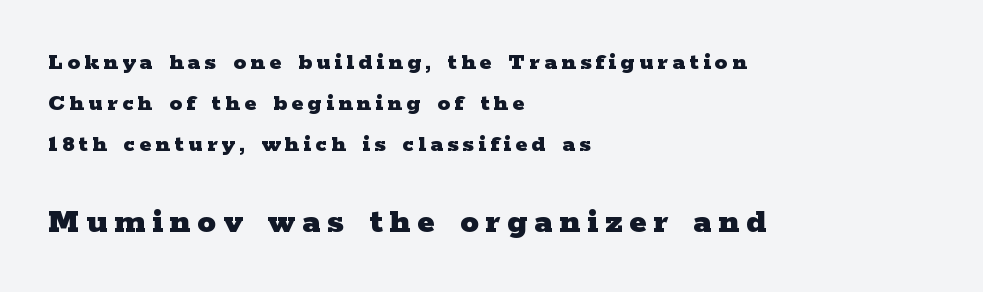
Q: Is the text bold? A: Yes.
Q: Is the text italic (slanted)? A: No, it is upright.
Q: Is the typeface a serif or a sans-serif typeface? A: Serif.
Q: Is the text underlined? A: No.
Q: How is the paragraph aligned? A: Left-aligned.
Q: Is the spacing between lines tight, normal or loose? A: Normal.
Q: Which block of text is set in a larger size, the first (top) or the second (bottom)? A: The second (bottom) one.
Q: Width (condensed, normal, or wide)? A: Wide.
Q: Stroke contrast? A: Low.
Q: x-height? A: Medium.
Q: Monospaced? A: No.
